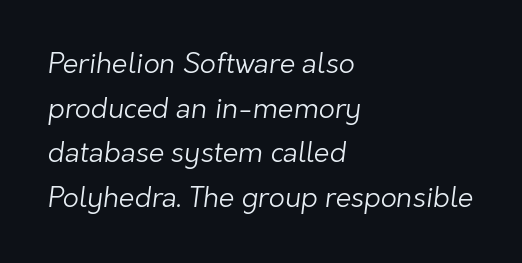
The image shows 28 px light sans-serif type; set left-aligned, normal line spacing (1.59x), normal letter spacing, not underlined; low stroke contrast and a medium x-height.
